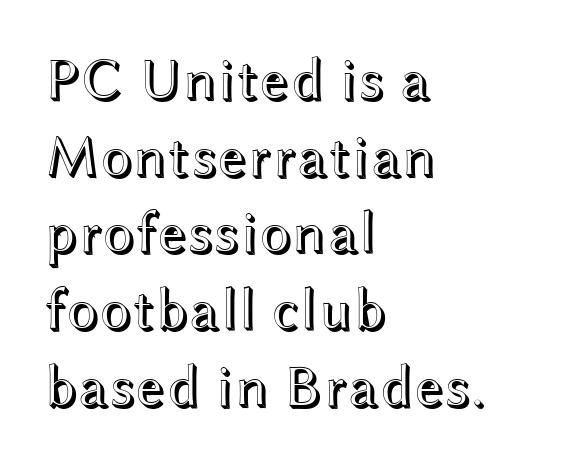
The string is rendered with underlining switched off. The rendering uses natural spacing where letterforms have individual widths. The rendering anchors every line to the left-hand side. Interline gaps are of average width in this sample.
